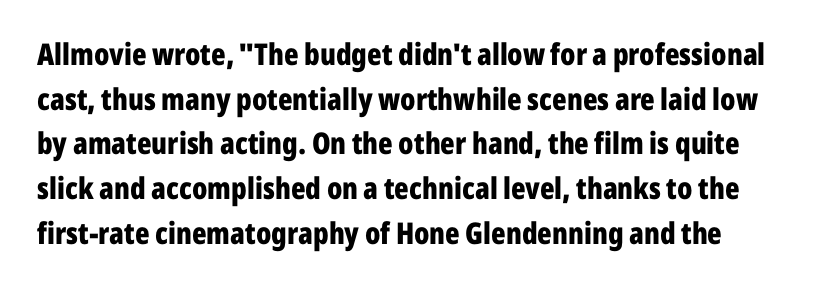
Q: Is the text bold? A: Yes.
Q: Is the text italic (slanted)? A: No, it is upright.
Q: Is the typeface a serif or a sans-serif typeface? A: Sans-serif.
Q: Is the text underlined? A: No.
Q: Is the spacing between letters normal or unusually wide? A: Normal.
Q: Is the spacing between lines tight, normal or loose? A: Normal.
Q: Width (condensed, normal, or wide)? A: Condensed.
Q: Stroke contrast? A: Low.
Q: x-height? A: Medium.
Q: Monospaced? A: No.
